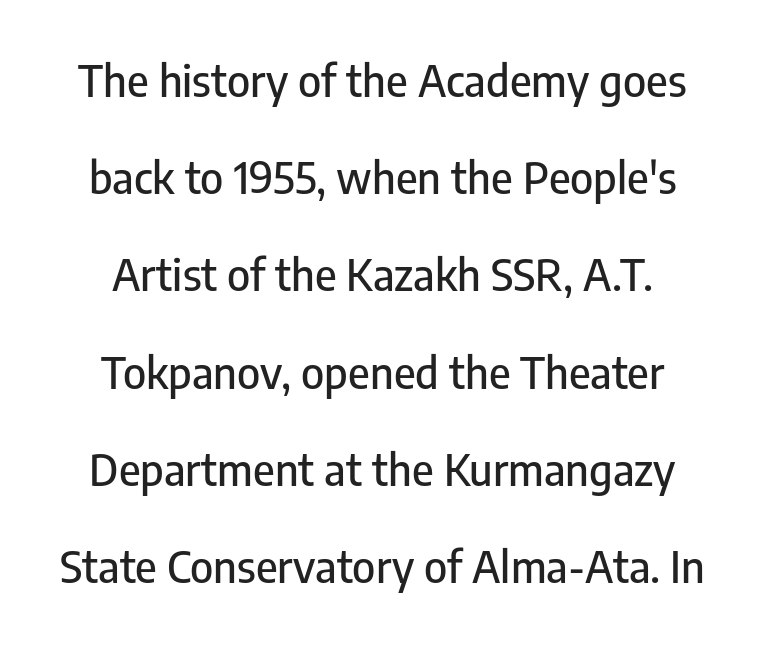
Q: Is the text italic (slanted)? A: No, it is upright.
Q: Is the typeface a serif or a sans-serif typeface? A: Sans-serif.
Q: Is the text underlined? A: No.
Q: Is the spacing between letters normal or unusually wide? A: Normal.
Q: Is the spacing between lines tight, normal or loose? A: Loose.
Q: Width (condensed, normal, or wide)? A: Condensed.
Q: Stroke contrast? A: Low.
Q: x-height? A: Medium.
Q: Monospaced? A: No.
